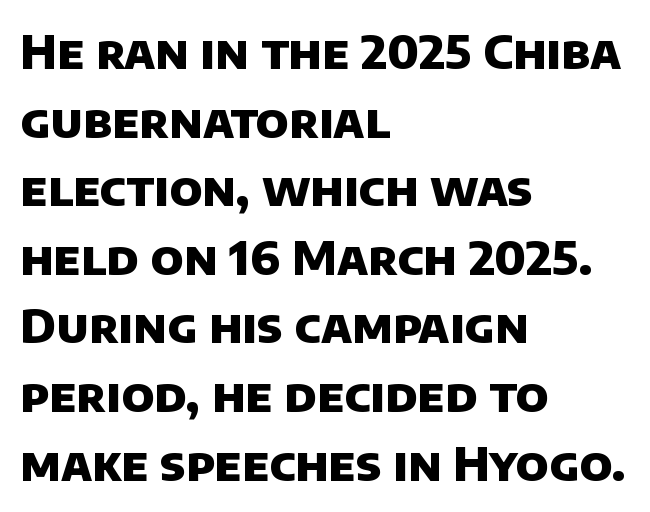
Q: Is the text bold? A: Yes.
Q: Is the typeface a serif or a sans-serif typeface? A: Sans-serif.
Q: Is the text underlined? A: No.
Q: How is the paragraph aligned? A: Left-aligned.
Q: Is the spacing between letters normal or unusually wide? A: Normal.
Q: Is the spacing between lines tight, normal or loose? A: Normal.
Q: Width (condensed, normal, or wide)? A: Normal.
Q: Stroke contrast? A: Low.
Q: x-height? A: Large.
Q: Monospaced? A: No.
